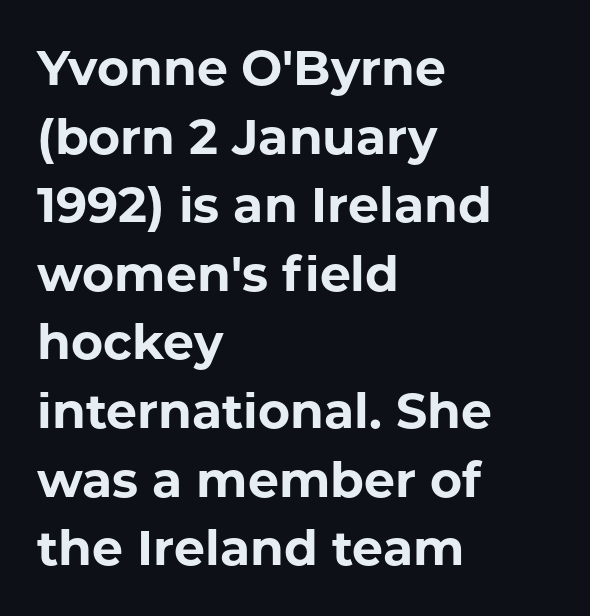
Varying glyph widths throughout — classic text-font behaviour. Compared with a centered layout, this one pins lines to the left instead. Spacing between characters is what you'd get straight out of the box. Stroke terminals: plain, sans-serif.
